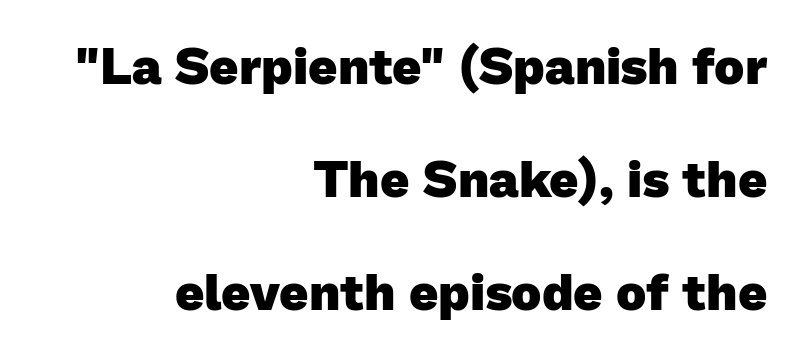
Q: Is the text bold? A: Yes.
Q: Is the typeface a serif or a sans-serif typeface? A: Sans-serif.
Q: Is the text underlined? A: No.
Q: How is the paragraph aligned? A: Right-aligned.
Q: Is the spacing between letters normal or unusually wide? A: Normal.
Q: Is the spacing between lines tight, normal or loose? A: Loose.
Q: Width (condensed, normal, or wide)? A: Normal.
Q: Stroke contrast? A: Low.
Q: x-height? A: Medium.
Q: Monospaced? A: No.
